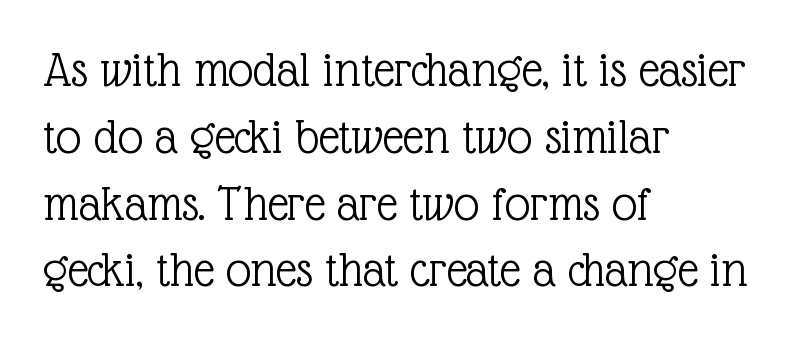
The image shows 51 px light serif type, upright; set left-aligned, normal line spacing (1.31x), normal letter spacing, not underlined; a medium x-height.
